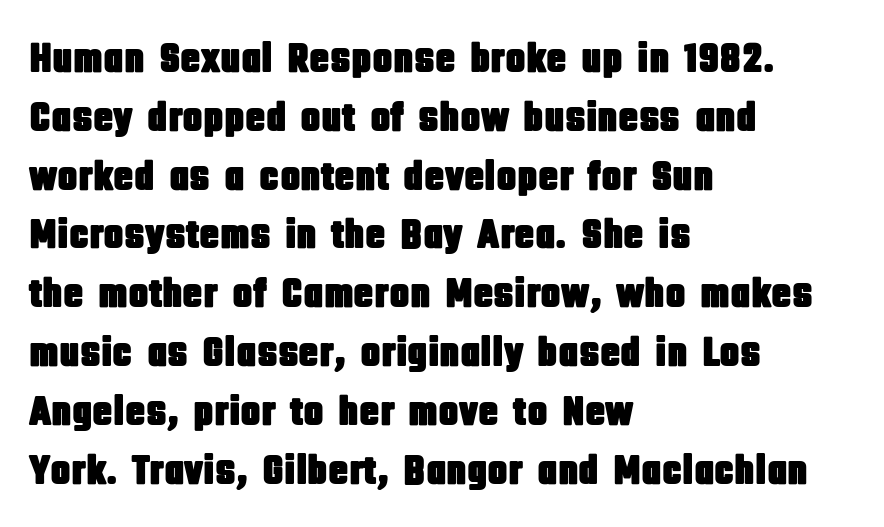
The image shows 42 px condensed sans-serif type, upright; set left-aligned, normal line spacing (1.4x), normal letter spacing, not underlined; low stroke contrast and a large x-height.
